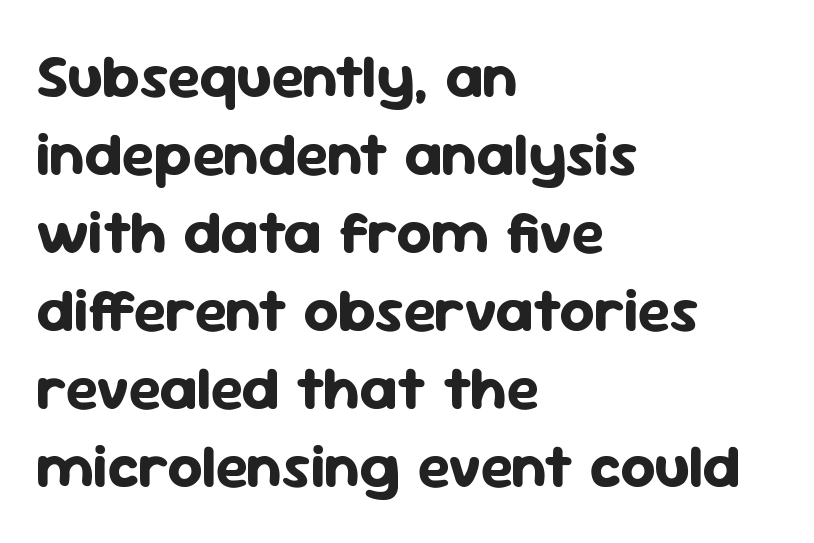
{"serif": "no", "italic": "no", "bold": "yes", "weight": "bold", "width": "normal", "stroke_contrast": "low", "x_height": "medium", "monospaced": "no", "underline": "no", "align": "left", "line_spacing": "normal", "line_spacing_ratio": 1.28, "letter_spacing": "normal", "letter_spacing_em": 0.0, "glyph_px": 61}
